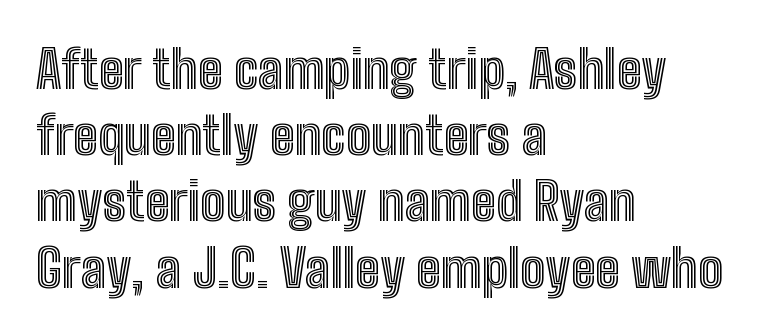
This block has exactly the height ordinary leading produces. Nobody touched the tracking dial on this one. Italic: no, the glyphs are upright roman. Layout note: lines flush left. Quick note: underline off. The face used here is proportionally spaced, like ordinary book or web type.
